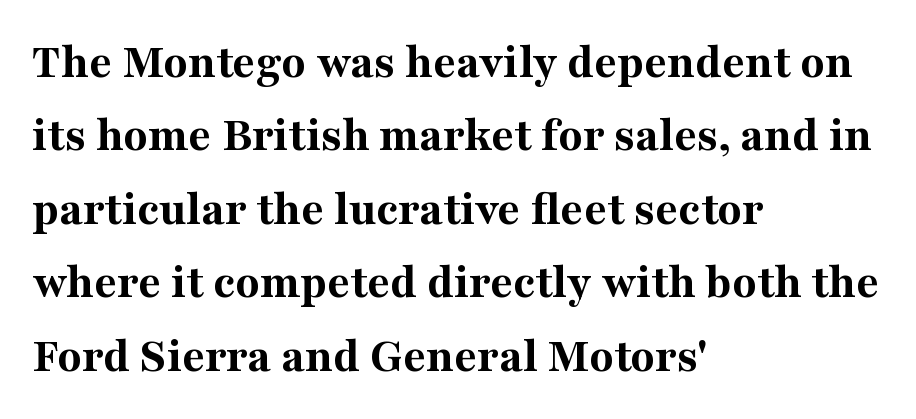
Vertical spacing — default. You'd pick this weight for a headline — it's a proper bold. The lines in this sample share a left origin and differ only in where they stop. The horizontal fit of the characters is conventional and even. Character widths vary here, with narrow letters taking less room than wide ones. Clear beneath every line of the passage.
